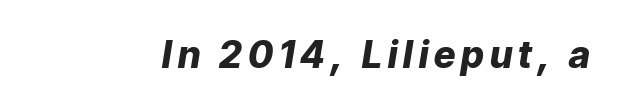
{"italic": "yes", "lean": "right", "slant_degrees": 9, "bold": "yes", "weight": "heavy", "width": "normal", "stroke_contrast": "low", "x_height": "medium", "monospaced": "no", "underline": "no", "glyph_px": 37}
